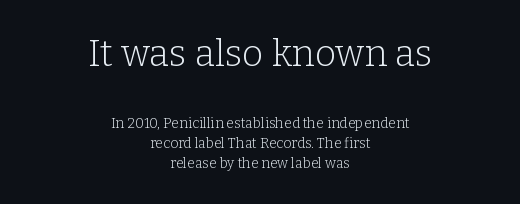
Q: Is the text bold? A: No.
Q: Is the text italic (slanted)? A: No, it is upright.
Q: Is the typeface a serif or a sans-serif typeface? A: Serif.
Q: Is the text underlined? A: No.
Q: How is the paragraph aligned? A: Centered.
Q: Is the spacing between letters normal or unusually wide? A: Normal.
Q: Is the spacing between lines tight, normal or loose? A: Normal.
Q: Which block of text is set in a larger size, the first (top) or the second (bottom)? A: The first (top) one.
Q: Width (condensed, normal, or wide)? A: Normal.
Q: Stroke contrast? A: Low.
Q: x-height? A: Medium.
Q: Monospaced? A: No.
